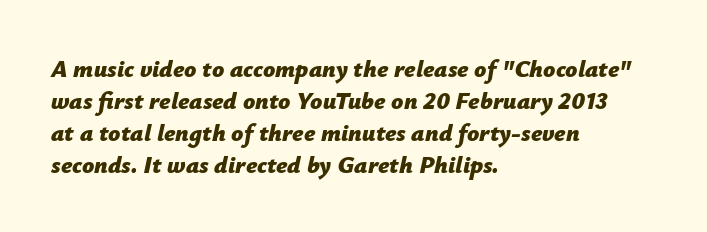
Q: Is the text bold? A: Yes.
Q: Is the text italic (slanted)? A: Yes, it leans right by about 12 degrees.
Q: Is the text underlined? A: No.
Q: How is the paragraph aligned? A: Left-aligned.
Q: Is the spacing between letters normal or unusually wide? A: Normal.
Q: Is the spacing between lines tight, normal or loose? A: Normal.
